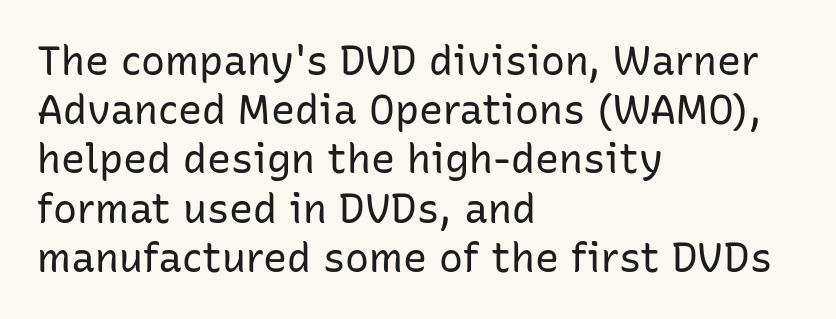
The image shows 40 px regular-weight sans-serif type, upright; set left-aligned, line spacing 1.23x, normal letter spacing, not underlined; low stroke contrast and a medium x-height.
